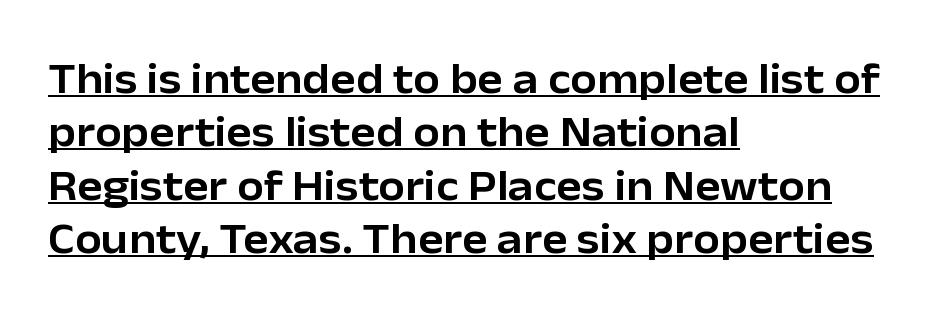
{"serif": "no", "italic": "no", "width": "normal", "stroke_contrast": "low", "x_height": "medium", "monospaced": "no", "underline": "yes", "align": "left", "line_spacing_ratio": 1.24, "letter_spacing": "normal", "letter_spacing_em": 0.0, "glyph_px": 43}
